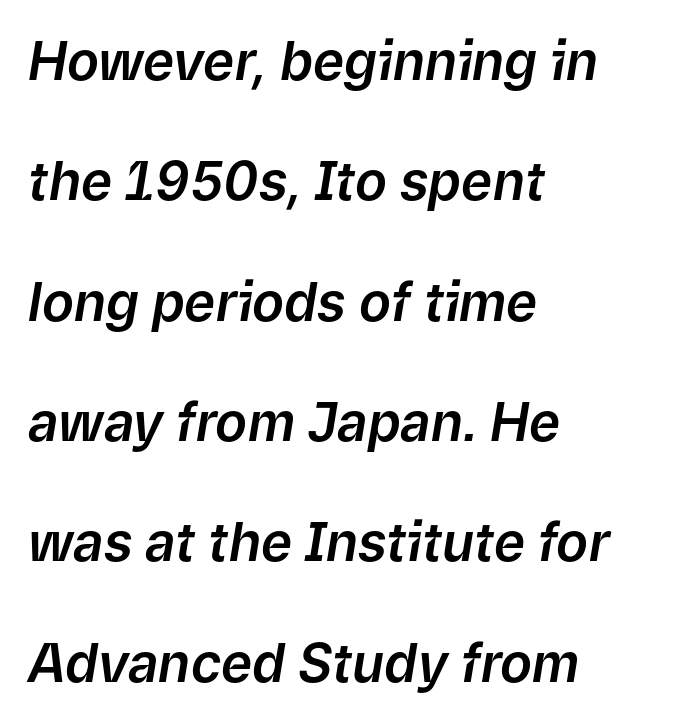
The image shows 53 px text type, italic (leaning right); set left-aligned, loose line spacing (2.27x), normal letter spacing, not underlined; low stroke contrast and a medium x-height.
